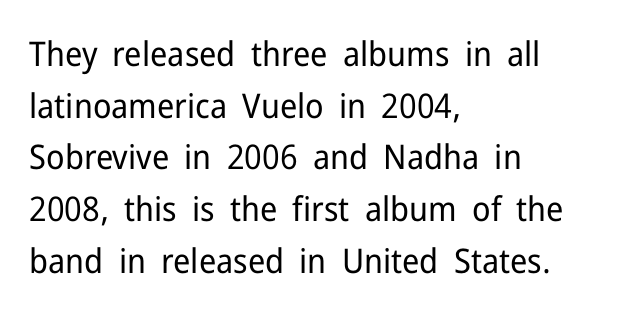
{"serif": "no", "italic": "no", "bold": "no", "weight": "regular", "width": "normal", "stroke_contrast": "low", "x_height": "medium", "monospaced": "no", "underline": "no", "align": "left", "line_spacing": "normal", "line_spacing_ratio": 1.52, "letter_spacing": "normal", "letter_spacing_em": 0.0, "glyph_px": 34}
